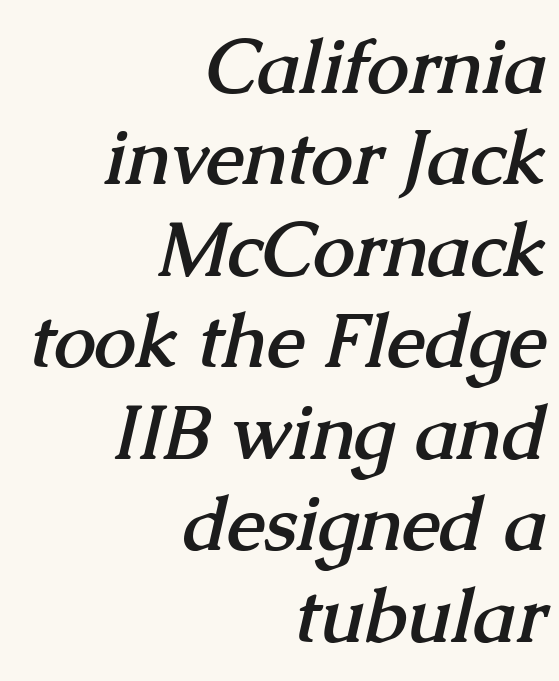
Q: Is the text bold? A: Yes.
Q: Is the typeface a serif or a sans-serif typeface? A: Serif.
Q: Is the text underlined? A: No.
Q: How is the paragraph aligned? A: Right-aligned.
Q: Is the spacing between letters normal or unusually wide? A: Normal.
Q: Width (condensed, normal, or wide)? A: Normal.
Q: Stroke contrast? A: Medium.
Q: x-height? A: Medium.
Q: Monospaced? A: No.
